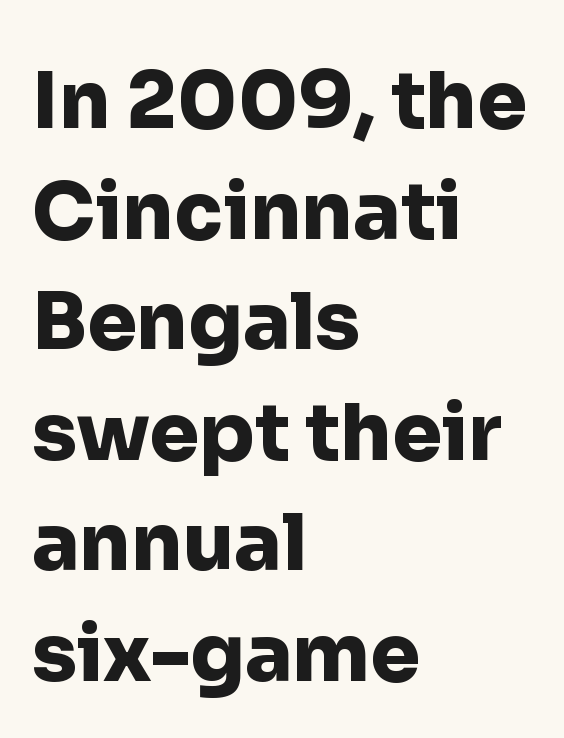
The image shows 79 px heavy sans-serif type, upright; set left-aligned, normal line spacing (1.4x), normal letter spacing, not underlined; low stroke contrast and a medium x-height.
